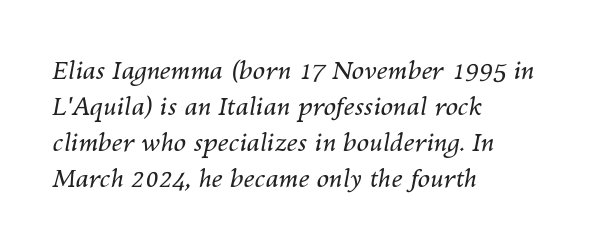
Slanted lettering throughout. A light-to-regular cut is what we see here. One glance says typical: line gaps are just what's usual. This rendering features lettering with no underline. Horizontal alignment here is leftward, the default for most running prose.
